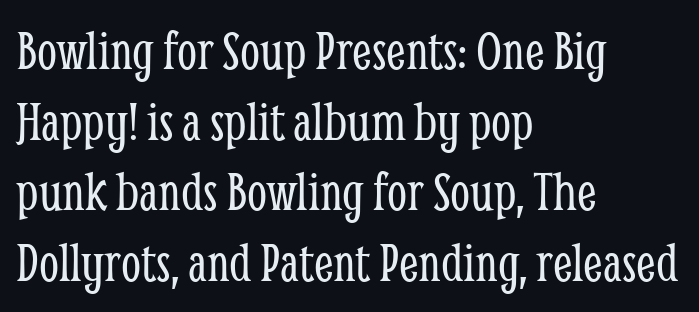
The image shows 57 px light, condensed serif type, upright; set left-aligned, line spacing 1.24x, normal letter spacing, not underlined; low stroke contrast and a medium x-height.
